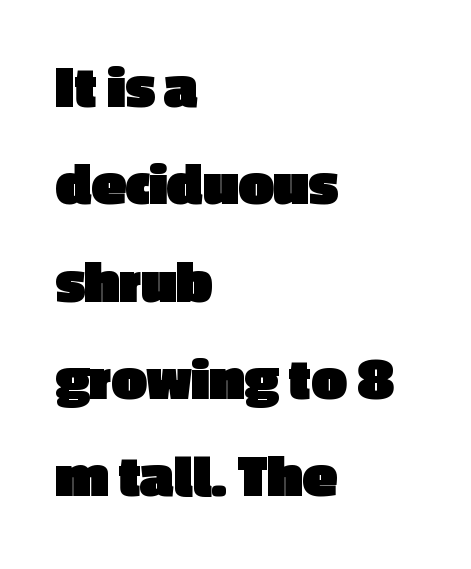
{"serif": "no", "italic": "no", "bold": "yes", "weight": "heavy", "width": "normal", "x_height": "medium", "monospaced": "no", "underline": "no", "align": "left", "line_spacing": "normal", "line_spacing_ratio": 1.57, "letter_spacing": "normal", "letter_spacing_em": 0.0, "glyph_px": 62}
